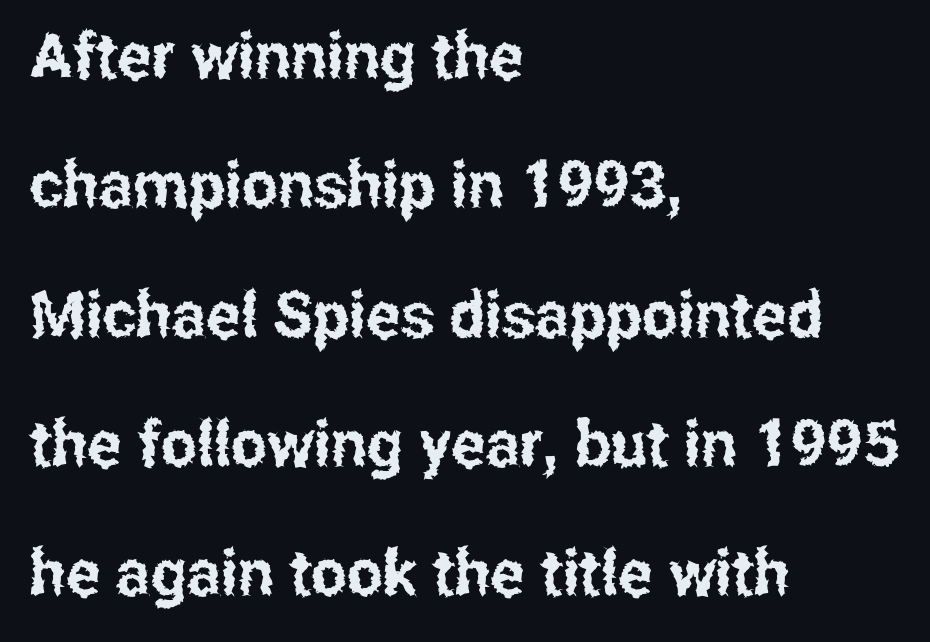
A bare baseline throughout the passage. The face used here is proportionally spaced, like ordinary book or web type. Does the copy run flush right? No — it runs flush left. Notice how the stems are strictly vertical — no italics here.
